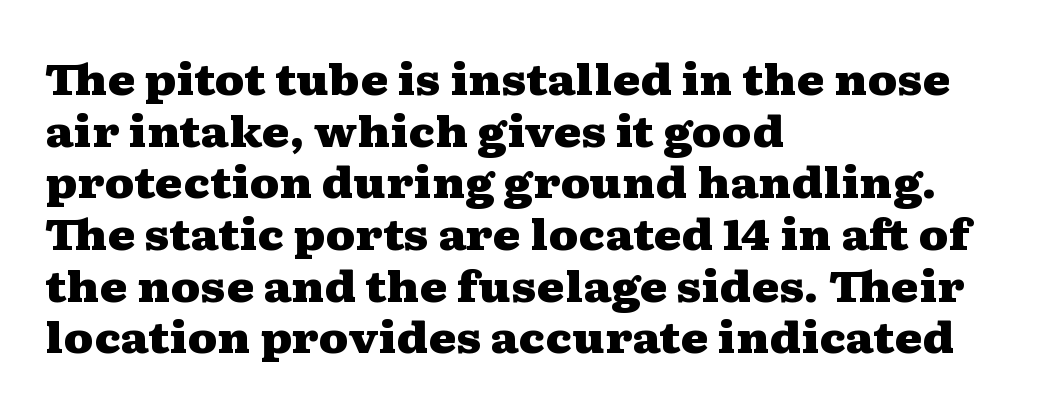
{"serif": "yes", "italic": "no", "bold": "yes", "weight": "heavy", "width": "wide", "stroke_contrast": "medium", "x_height": "medium", "monospaced": "no", "underline": "no", "align": "left", "line_spacing_ratio": 1.23, "letter_spacing": "normal", "letter_spacing_em": 0.0, "glyph_px": 42}
